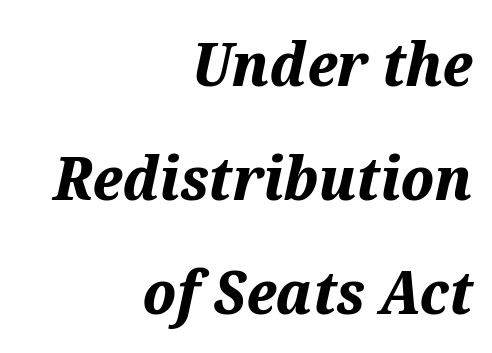
The image shows 61 px bold type, italic (leaning right); set right-aligned, line spacing 1.87x, normal letter spacing, not underlined; medium stroke contrast and a medium x-height.
